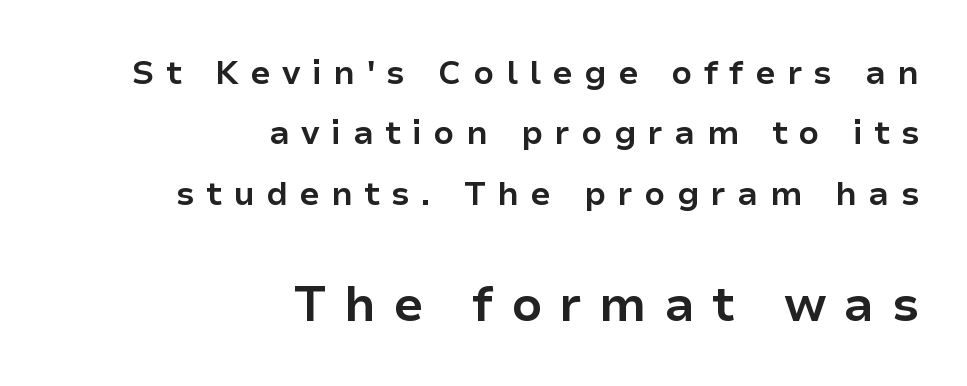
The image shows 49 px bold sans-serif type, upright; set right-aligned, line spacing 1.83x, unusually wide letter spacing (+0.35 em), not underlined; the second (bottom) block is 1.48x larger; low stroke contrast and a medium x-height.
